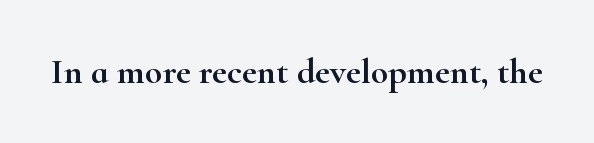
Q: Is the text italic (slanted)? A: No, it is upright.
Q: Is the typeface a serif or a sans-serif typeface? A: Serif.
Q: Is the text underlined? A: No.
Q: Is the spacing between letters normal or unusually wide? A: Normal.
Q: Width (condensed, normal, or wide)? A: Wide.
Q: Stroke contrast? A: High.
Q: x-height? A: Small.
Q: Monospaced? A: No.
